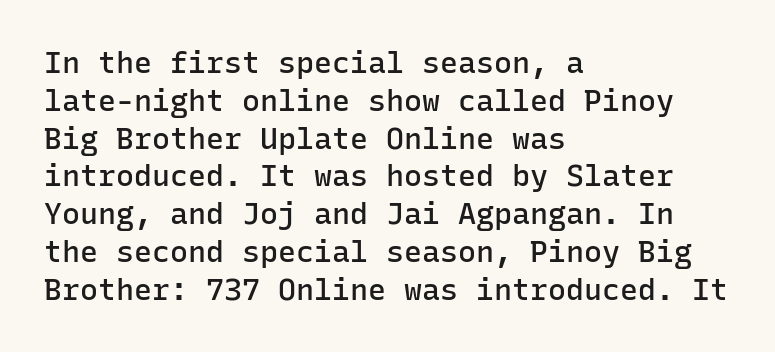
Evenly set lines give the paragraph a standard silhouette. As a designer I'd log this as weight 600, semibold. The rendering uses typewriter-style spacing with identical character cells. Serifs: no, the terminals of the letterforms are clean. Underlining? Definitely not there. Italic: no, the glyphs are upright roman.
